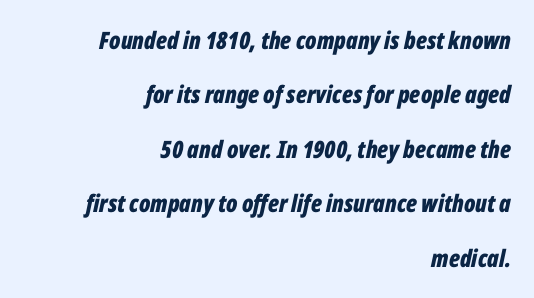
{"italic": "yes", "lean": "right", "slant_degrees": 12, "bold": "yes", "underline": "no", "align": "right", "line_spacing": "loose", "line_spacing_ratio": 2.27, "letter_spacing": "normal", "letter_spacing_em": 0.0, "glyph_px": 24}
